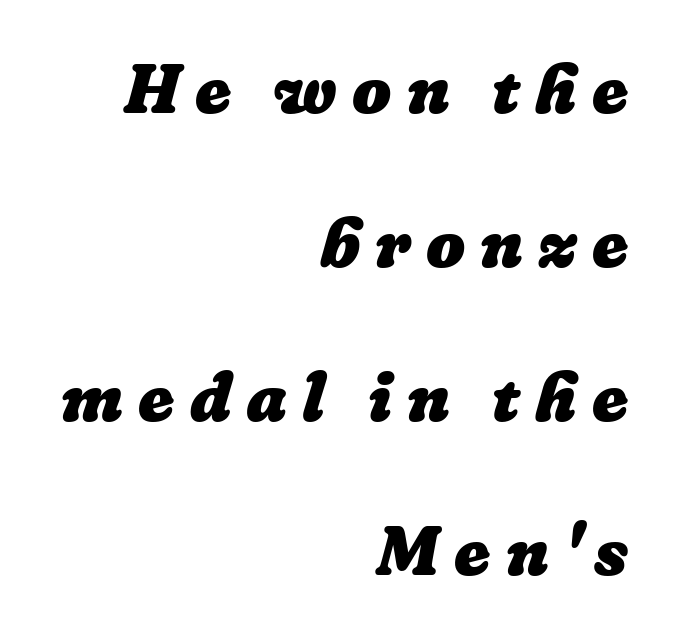
{"bold": "yes", "weight": "heavy", "width": "normal", "stroke_contrast": "low", "x_height": "medium", "monospaced": "no", "underline": "no", "align": "right", "line_spacing": "loose", "line_spacing_ratio": 2.23, "letter_spacing": "wide", "letter_spacing_em": 0.22, "glyph_px": 69}
